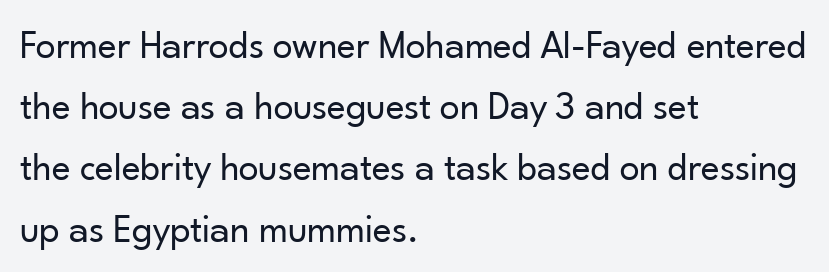
The image shows 40 px regular-weight sans-serif type, upright; set left-aligned, normal line spacing (1.53x), normal letter spacing, not underlined; low stroke contrast and a small x-height.
